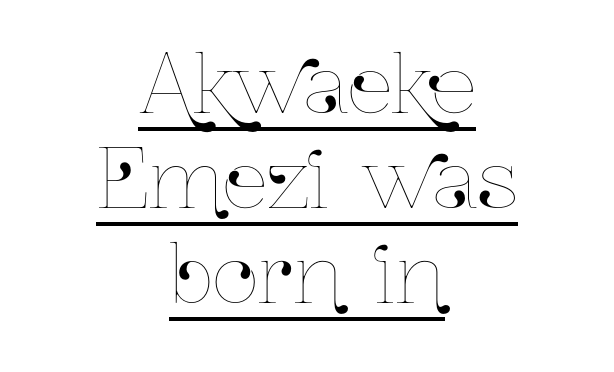
Each line of the rendering has a horizontal stroke beneath the glyphs. Line starts and ends both wander, symmetrically. The specimen reads as upright at a glance. Note the varied advance widths — an 'i' is clearly narrower than an 'm'.
